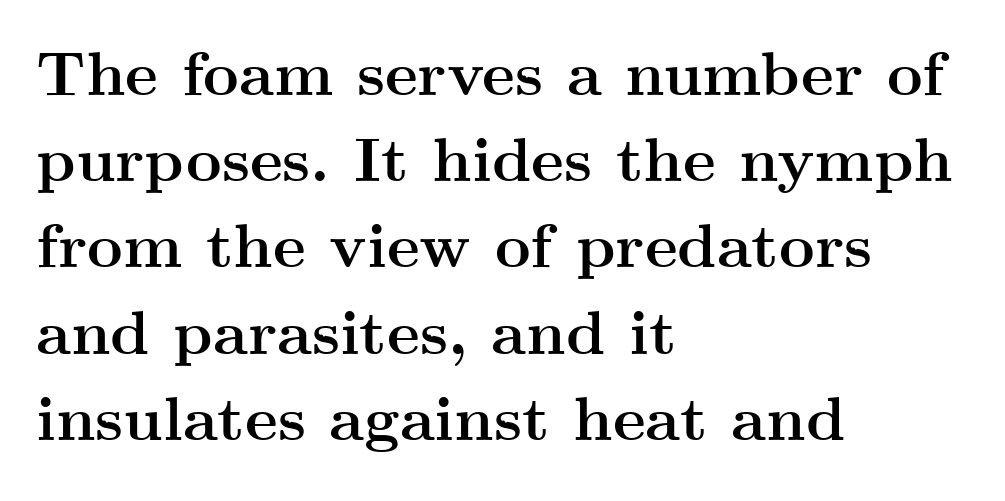
How are the letters spaced? Ordinarily, with no added tracking. Do the characters align in a grid? No, the font is proportional. A normal amount of white space separates one row of letters from the next. What kind of face is this? One with serifs.
